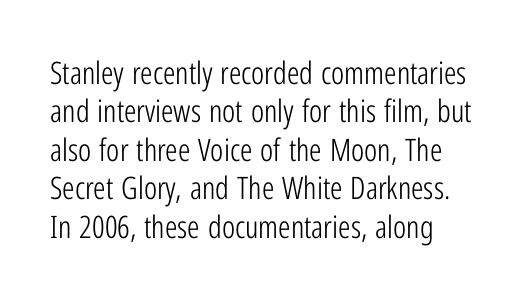
{"serif": "no", "italic": "no", "bold": "no", "weight": "light", "width": "condensed", "stroke_contrast": "low", "x_height": "medium", "monospaced": "no", "underline": "no", "line_spacing_ratio": 1.24, "letter_spacing": "normal", "letter_spacing_em": 0.0, "glyph_px": 31}
